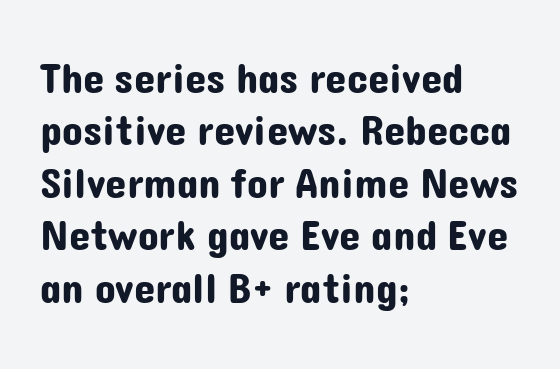
The letters advance in unequal steps, a hallmark of proportional type. Ascenders rise straight up at ninety degrees. Font category for this specimen: sans-serif. The lines in this sample share a left origin and differ only in where they stop. Underlining? Definitely not there. What stands out about the letter spacing? Nothing — it is the standard amount.
